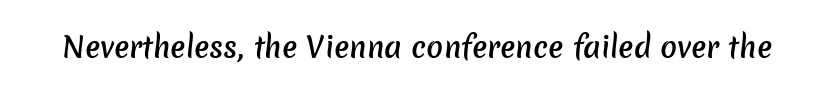
The image shows 28 px semibold sans-serif type; set normal letter spacing, not underlined; low stroke contrast and a medium x-height.
